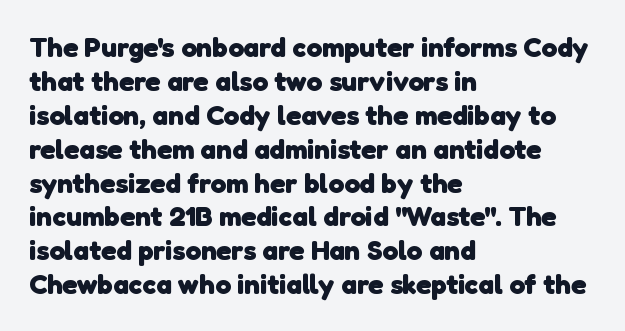
The image shows 28 px heavy sans-serif type; set left-aligned, line spacing 1.21x, normal letter spacing, not underlined; low stroke contrast and a medium x-height.
